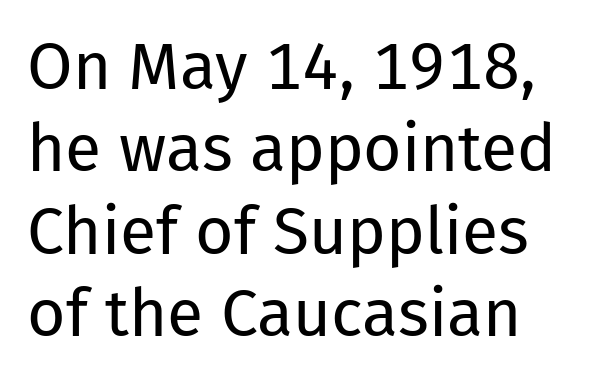
The font's upright variant was chosen for this text. The type family on display is of the sans-serif kind. The tracking reads as untouched default to a designer's eye. Quick note: underline off. These glyphs show unthickened strokes, regular width or finer.
